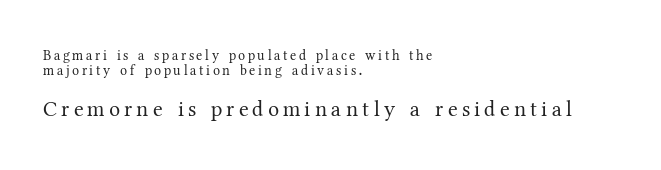
Q: Is the text bold? A: No.
Q: Is the text italic (slanted)? A: No, it is upright.
Q: Is the text underlined? A: No.
Q: How is the paragraph aligned? A: Left-aligned.
Q: Is the spacing between lines tight, normal or loose? A: Tight.
Q: Which block of text is set in a larger size, the first (top) or the second (bottom)? A: The second (bottom) one.
